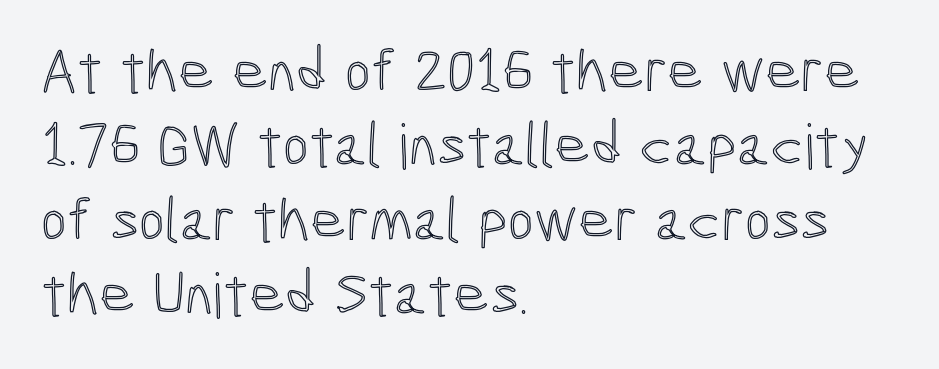
The image shows 62 px condensed type, upright; set left-aligned, line spacing 1.2x, normal letter spacing, not underlined; a medium x-height.
